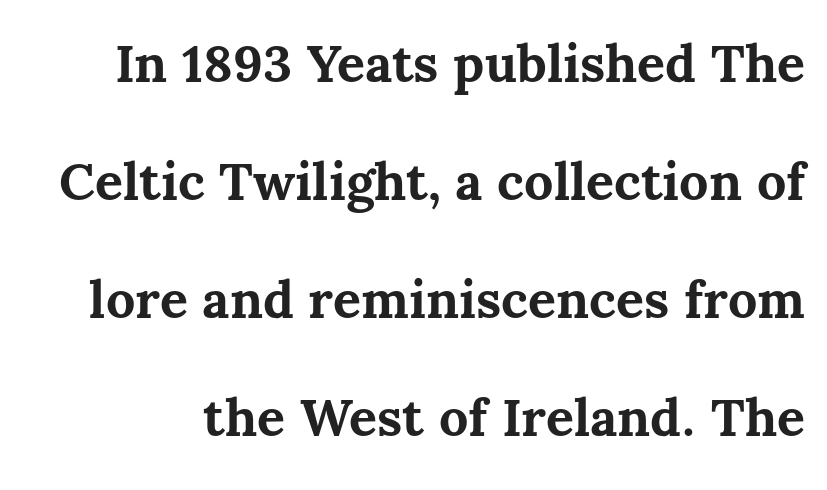
Q: Is the text bold? A: Yes.
Q: Is the text italic (slanted)? A: No, it is upright.
Q: Is the text underlined? A: No.
Q: Is the spacing between letters normal or unusually wide? A: Normal.
Q: Is the spacing between lines tight, normal or loose? A: Loose.
Q: Width (condensed, normal, or wide)? A: Normal.
Q: Stroke contrast? A: Medium.
Q: x-height? A: Medium.
Q: Monospaced? A: No.
